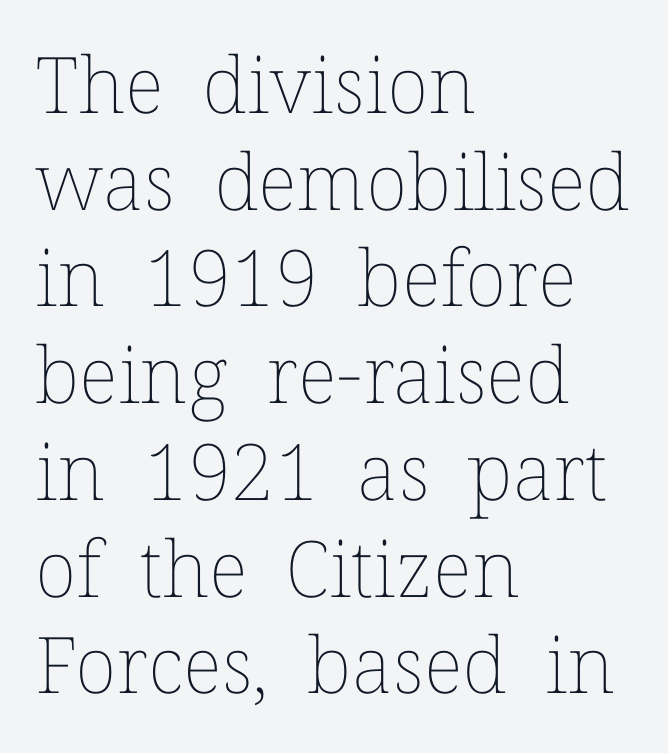
{"italic": "no", "bold": "no", "weight": "thin", "width": "normal", "stroke_contrast": "low", "x_height": "medium", "monospaced": "no", "underline": "no", "align": "left", "line_spacing_ratio": 1.24, "letter_spacing": "normal", "letter_spacing_em": 0.0, "glyph_px": 78}
